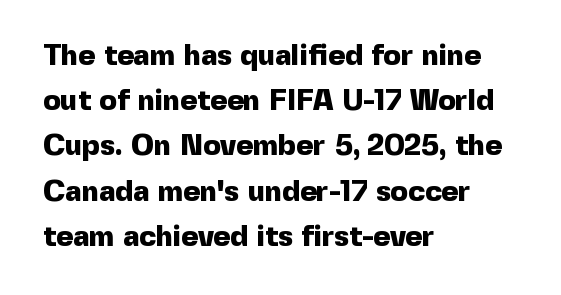
The image shows 29 px heavy sans-serif type, upright; set left-aligned, normal line spacing (1.56x), normal letter spacing, not underlined; a medium x-height.
